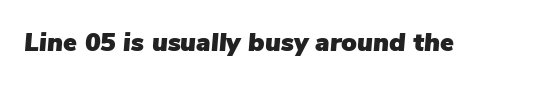
The image shows 26 px text type, italic (leaning right); set normal letter spacing, not underlined.
